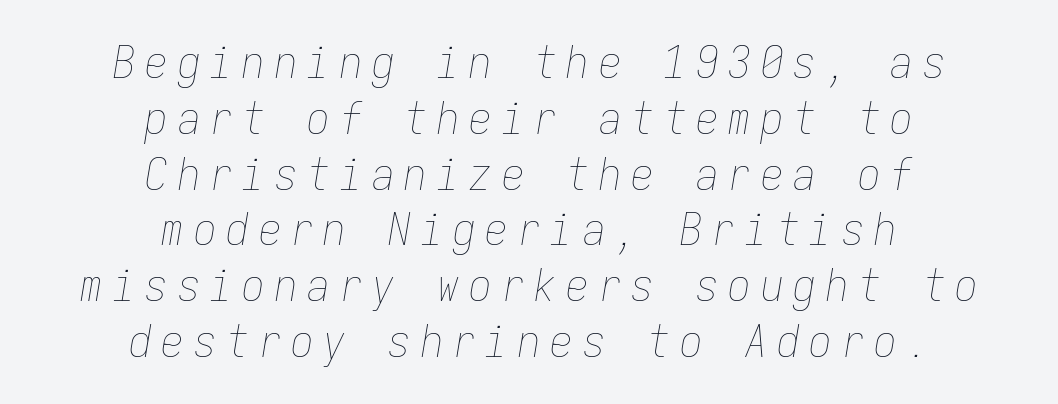
Type without underlining. Do the characters align in a grid? Yes, the font is monospaced. A student would call this center alignment; a typographer would say set centered. The letterforms sit at book weight or below. The axis of the letterforms is tilted away from vertical.
